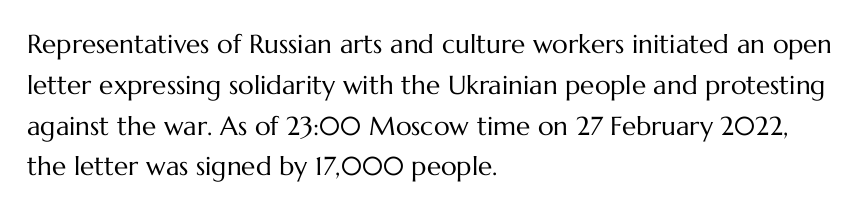
Q: Is the text bold? A: No.
Q: Is the text italic (slanted)? A: No, it is upright.
Q: Is the text underlined? A: No.
Q: How is the paragraph aligned? A: Left-aligned.
Q: Is the spacing between letters normal or unusually wide? A: Normal.
Q: Is the spacing between lines tight, normal or loose? A: Normal.
